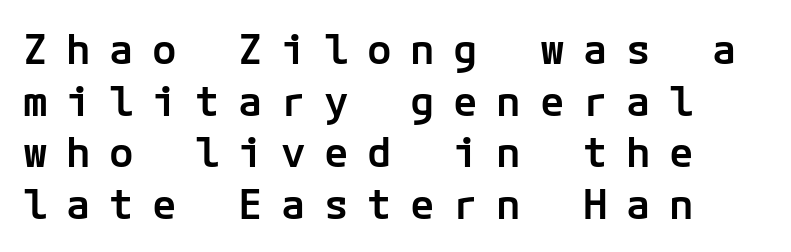
This sample uses expanded letter spacing, leaving extra air between glyphs. What weight is shown? A semibold, between regular and bold. Nothing sits at the stroke ends, so this counts as sans-serif. Each new line begins a customary step beneath the previous one. Left-aligned paragraph, ragged on the right.
